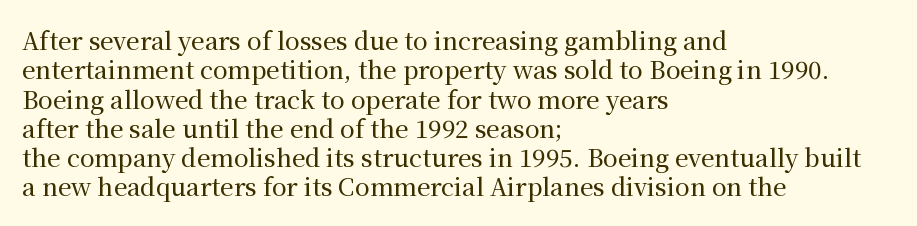
Q: Is the text italic (slanted)? A: No, it is upright.
Q: Is the text underlined? A: No.
Q: How is the paragraph aligned? A: Left-aligned.
Q: Is the spacing between letters normal or unusually wide? A: Normal.
